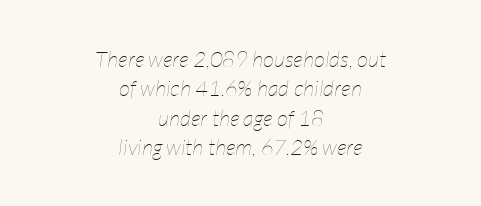
The image shows 22 px text type, italic (leaning right); set centered, normal line spacing (1.34x), normal letter spacing, not underlined.
